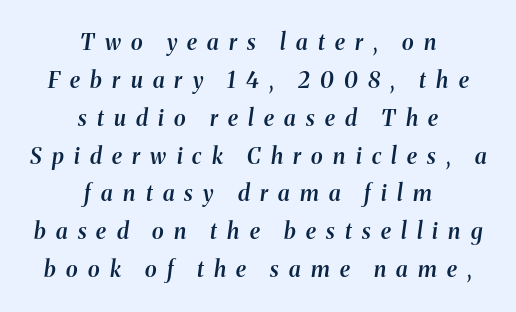
The image shows 22 px text type, italic (leaning right); set centered, line spacing 1.72x, unusually wide letter spacing (+0.47 em), not underlined.
